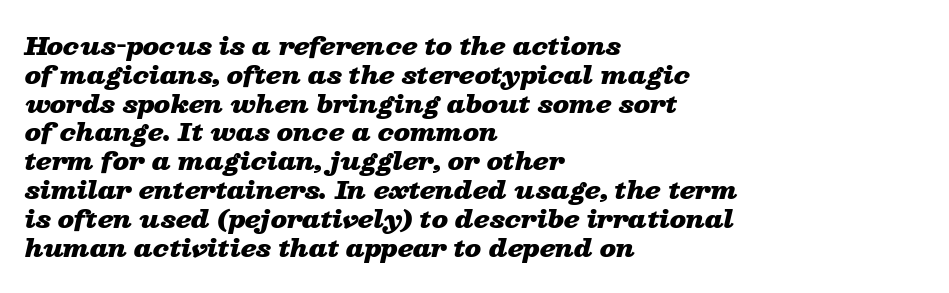
The image shows 24 px bold type, italic (leaning right); set left-aligned, line spacing 1.2x, normal letter spacing, not underlined.
